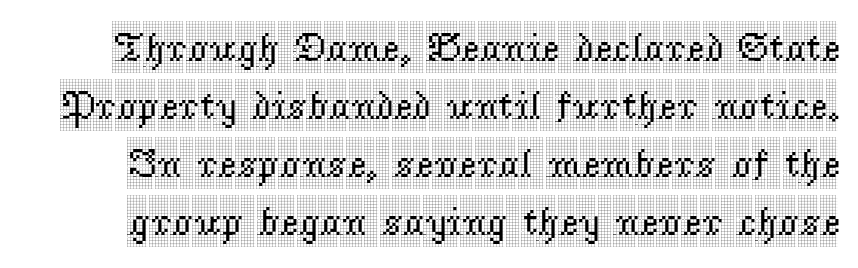
The image shows 40 px condensed serif type, upright; set normal line spacing (1.45x), normal letter spacing, not underlined; a large x-height.
